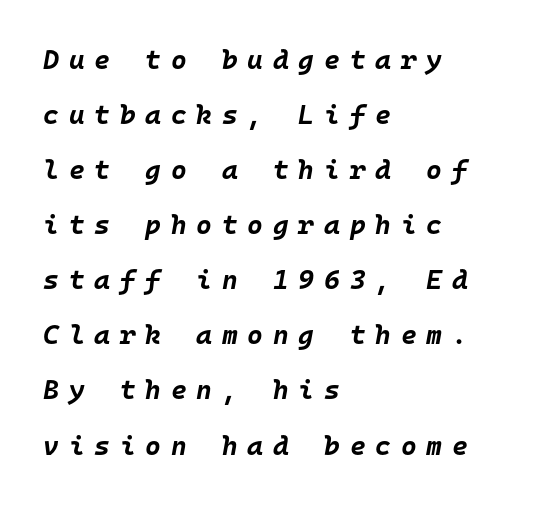
{"italic": "yes", "lean": "right", "slant_degrees": 10, "bold": "yes", "underline": "no", "align": "left", "line_spacing": "loose", "line_spacing_ratio": 2.04, "letter_spacing": "wide", "letter_spacing_em": 0.36, "glyph_px": 27}
